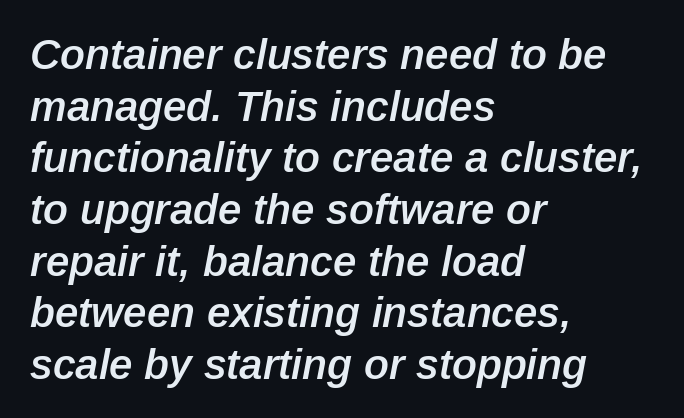
Is the block centered? No — it sits flush against the left margin. These lines keep a tight, regular rhythm from letter to letter. Honestly, there is no underline to notice here at all. A typesetter would call this proportional, since set widths differ per character.
